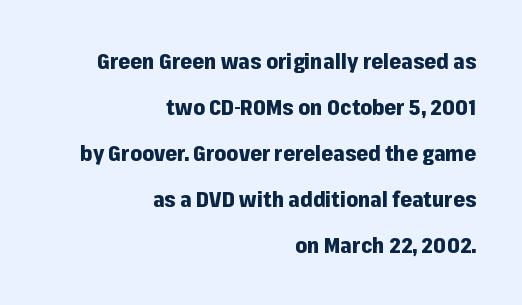
Q: Is the text bold? A: Yes.
Q: Is the text italic (slanted)? A: No, it is upright.
Q: Is the text underlined? A: No.
Q: How is the paragraph aligned? A: Right-aligned.
Q: Is the spacing between letters normal or unusually wide? A: Normal.
Q: Is the spacing between lines tight, normal or loose? A: Loose.
